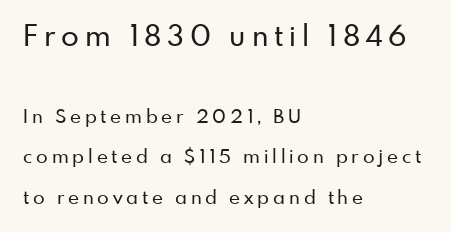
Q: Is the text italic (slanted)? A: No, it is upright.
Q: Is the typeface a serif or a sans-serif typeface? A: Sans-serif.
Q: Is the text underlined? A: No.
Q: How is the paragraph aligned? A: Left-aligned.
Q: Is the spacing between letters normal or unusually wide? A: Unusually wide.
Q: Is the spacing between lines tight, normal or loose? A: Loose.
Q: Which block of text is set in a larger size, the first (top) or the second (bottom)? A: The first (top) one.
Q: Width (condensed, normal, or wide)? A: Normal.
Q: Stroke contrast? A: Low.
Q: x-height? A: Small.
Q: Monospaced? A: No.
